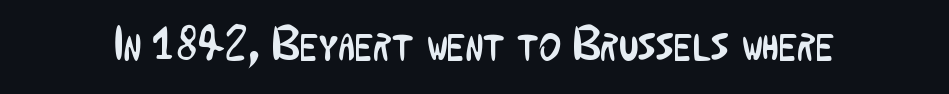
{"serif": "no", "italic": "no", "bold": "no", "weight": "regular", "width": "condensed", "stroke_contrast": "low", "x_height": "medium", "monospaced": "no", "underline": "no", "letter_spacing": "normal", "letter_spacing_em": 0.0, "glyph_px": 47}
